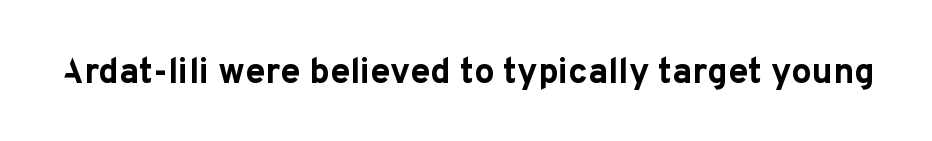
The image shows 36 px bold sans-serif type, upright; set normal letter spacing, not underlined; low stroke contrast and a medium x-height.
